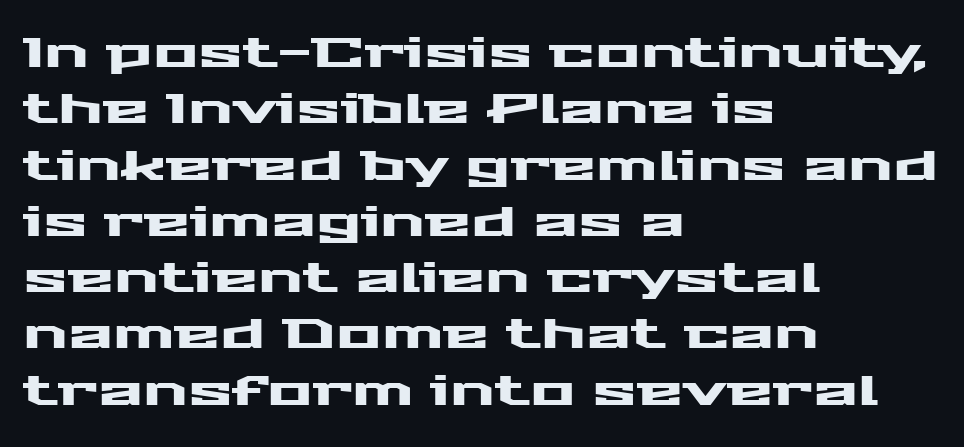
Descenders hang freely into open space. The rag falls on the right side of this text block. Style check: upright. The letters advance in unequal steps, a hallmark of proportional type.
